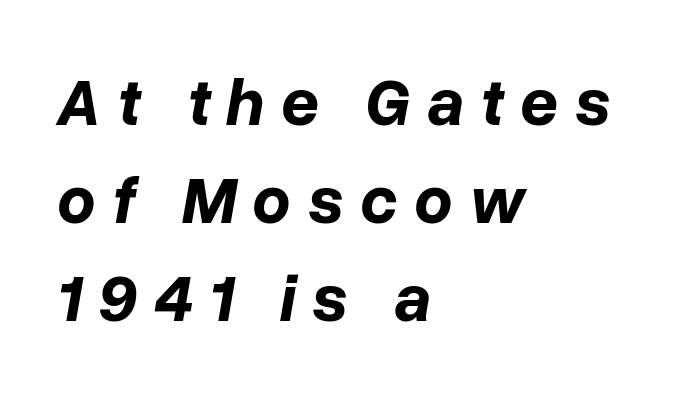
Q: Is the text bold? A: Yes.
Q: Is the text italic (slanted)? A: Yes, it leans right by about 10 degrees.
Q: Is the text underlined? A: No.
Q: How is the paragraph aligned? A: Left-aligned.
Q: Is the spacing between letters normal or unusually wide? A: Unusually wide.
Q: Is the spacing between lines tight, normal or loose? A: Normal.
Q: Width (condensed, normal, or wide)? A: Normal.
Q: Stroke contrast? A: Low.
Q: x-height? A: Medium.
Q: Monospaced? A: No.
